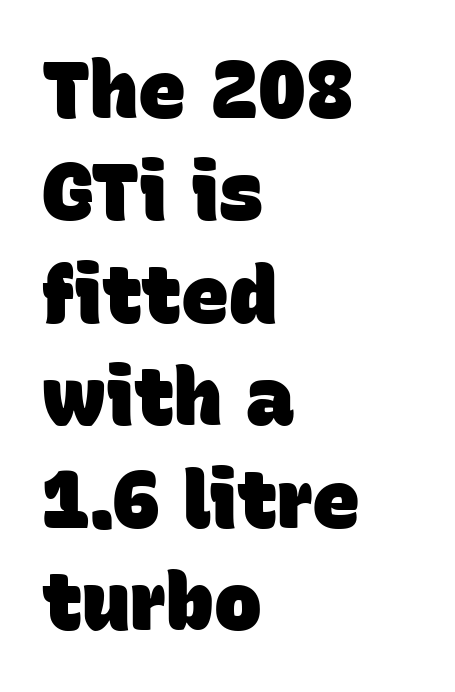
{"serif": "no", "bold": "yes", "weight": "heavy", "width": "normal", "stroke_contrast": "low", "x_height": "large", "monospaced": "no", "underline": "no", "align": "left", "line_spacing": "normal", "line_spacing_ratio": 1.28, "letter_spacing": "normal", "letter_spacing_em": 0.0, "glyph_px": 80}
